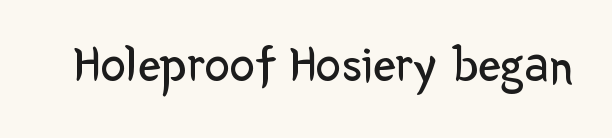
{"serif": "no", "italic": "no", "bold": "no", "weight": "regular", "width": "normal", "stroke_contrast": "low", "x_height": "medium", "monospaced": "no", "underline": "no", "letter_spacing": "normal", "letter_spacing_em": 0.0, "glyph_px": 51}
